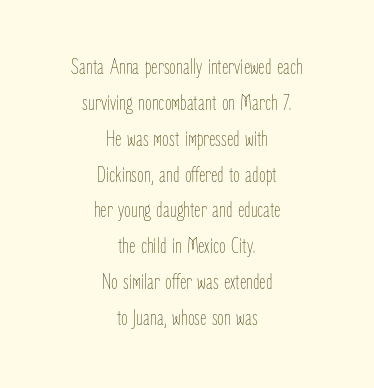
Does extra space separate the letters? No, they use regular spacing. Check the space under the baseline: it is left empty. The weight tops out at a normal text grade. This is the regular roman posture of the typeface. Is the block centered? Yes — each line is placed symmetrically about the middle.
